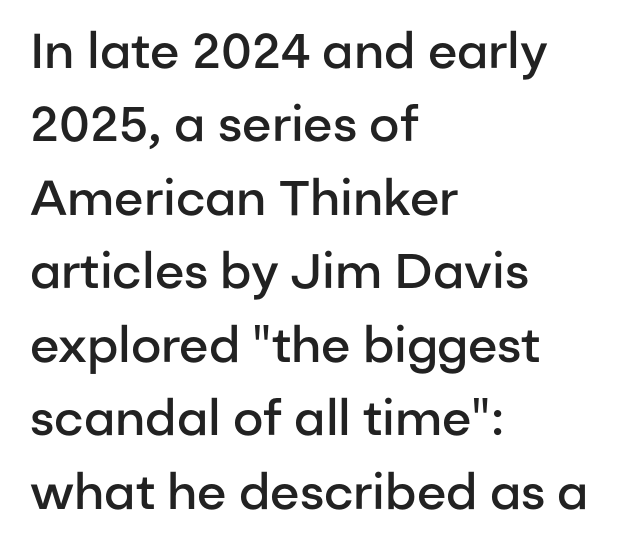
{"serif": "no", "italic": "no", "bold": "semi", "weight": "semibold", "width": "normal", "stroke_contrast": "low", "x_height": "medium", "monospaced": "no", "underline": "no", "align": "left", "line_spacing": "normal", "line_spacing_ratio": 1.5, "letter_spacing": "normal", "letter_spacing_em": 0.0, "glyph_px": 49}
